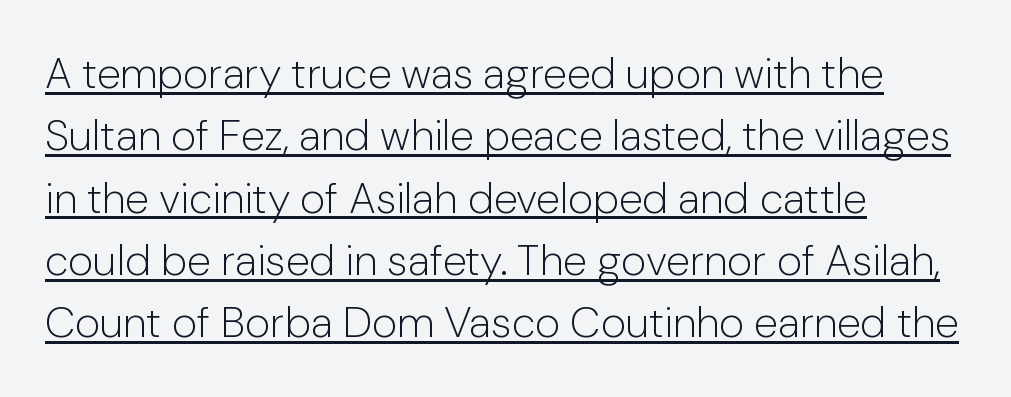
Q: Is the text bold? A: No.
Q: Is the text italic (slanted)? A: No, it is upright.
Q: Is the typeface a serif or a sans-serif typeface? A: Sans-serif.
Q: Is the text underlined? A: Yes.
Q: How is the paragraph aligned? A: Left-aligned.
Q: Is the spacing between letters normal or unusually wide? A: Normal.
Q: Is the spacing between lines tight, normal or loose? A: Normal.
Q: Width (condensed, normal, or wide)? A: Normal.
Q: Stroke contrast? A: Low.
Q: x-height? A: Medium.
Q: Monospaced? A: No.
